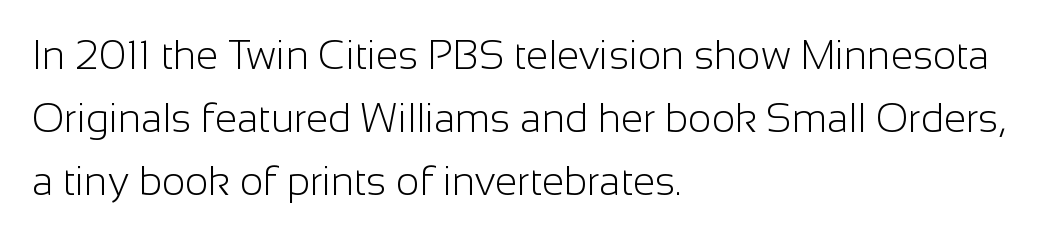
{"serif": "no", "italic": "no", "bold": "no", "weight": "light", "width": "normal", "stroke_contrast": "low", "x_height": "medium", "monospaced": "no", "underline": "no", "align": "left", "line_spacing": "normal", "line_spacing_ratio": 1.58, "letter_spacing": "normal", "letter_spacing_em": 0.0, "glyph_px": 40}
